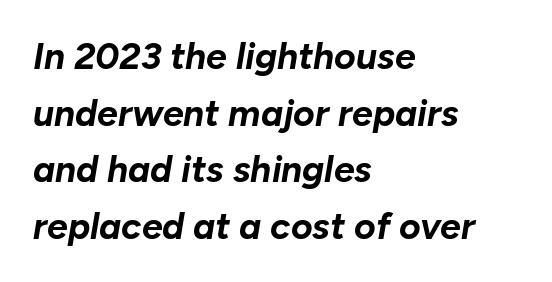
The image shows 37 px bold type, italic (leaning right); set left-aligned, normal line spacing (1.53x), normal letter spacing, not underlined; low stroke contrast and a medium x-height.
